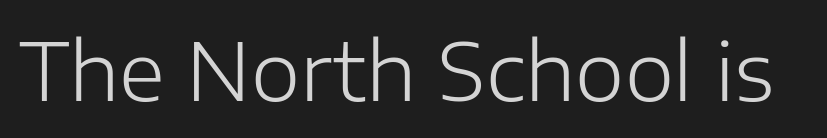
Ascenders rise straight up at ninety degrees. The space directly below the letters is spotless. What kind of face is this? One without serifs — a sans. This reads as an unemphasized weight, regular at the heaviest.
